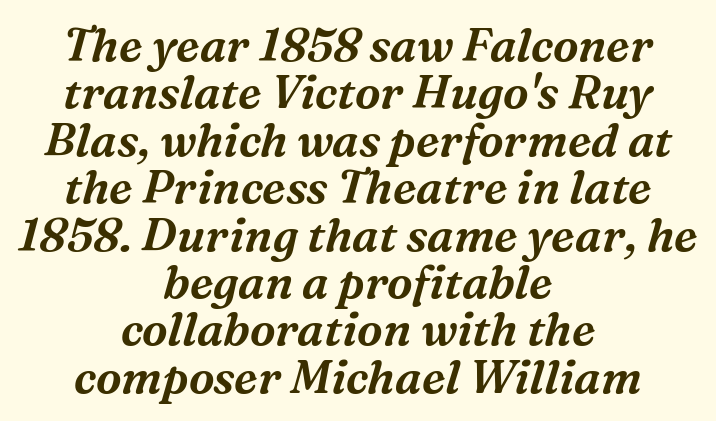
A clean baseline with only descenders dipping below it. You could call the tracking neutral — neither tight nor loose. A typesetter would call this proportional, since set widths differ per character. Horizontal alignment here is central, giving a formal, balanced look.
